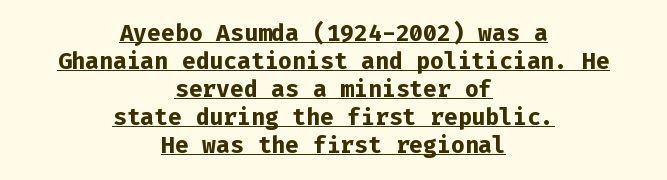
{"italic": "no", "bold": "yes", "underline": "yes", "align": "center", "line_spacing_ratio": 1.22, "letter_spacing": "normal", "letter_spacing_em": 0.0, "glyph_px": 23}
